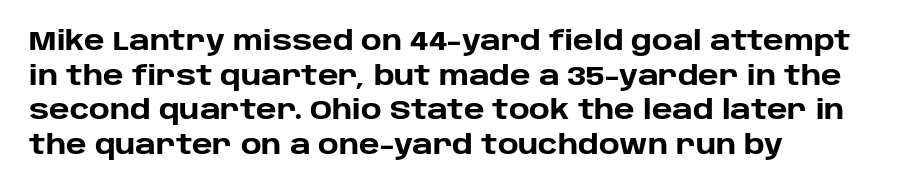
The image shows 26 px bold type, upright; set left-aligned, normal line spacing (1.33x), normal letter spacing, not underlined.
